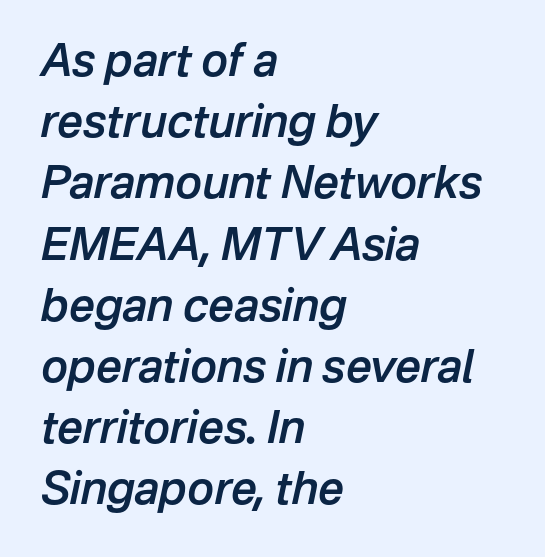
The image shows 45 px semibold type, italic (leaning right); set left-aligned, normal line spacing (1.36x), normal letter spacing, not underlined; low stroke contrast and a medium x-height.
